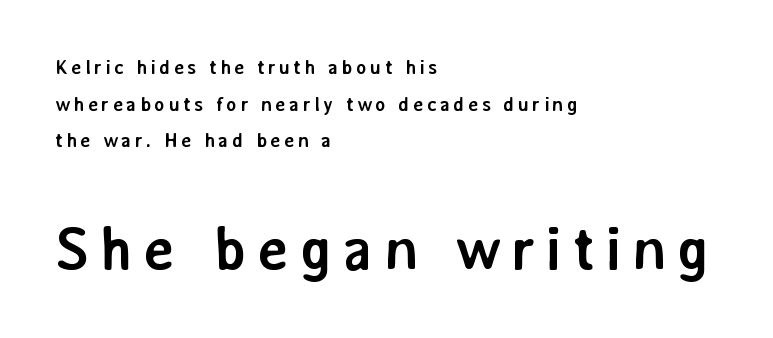
The image shows 61 px semibold sans-serif type, upright; set left-aligned, line spacing 1.83x, not underlined; the second (bottom) block is 3.05x larger; low stroke contrast and a medium x-height.
